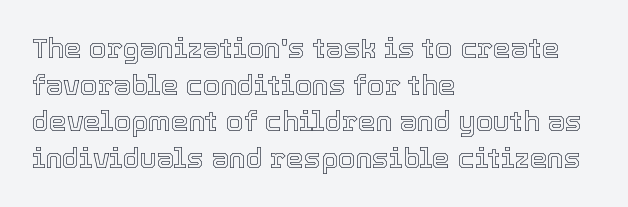
Q: Is the text italic (slanted)? A: No, it is upright.
Q: Is the text underlined? A: No.
Q: How is the paragraph aligned? A: Left-aligned.
Q: Is the spacing between letters normal or unusually wide? A: Normal.
Q: Is the spacing between lines tight, normal or loose? A: Normal.
Q: Width (condensed, normal, or wide)? A: Normal.
Q: x-height? A: Medium.
Q: Monospaced? A: No.
